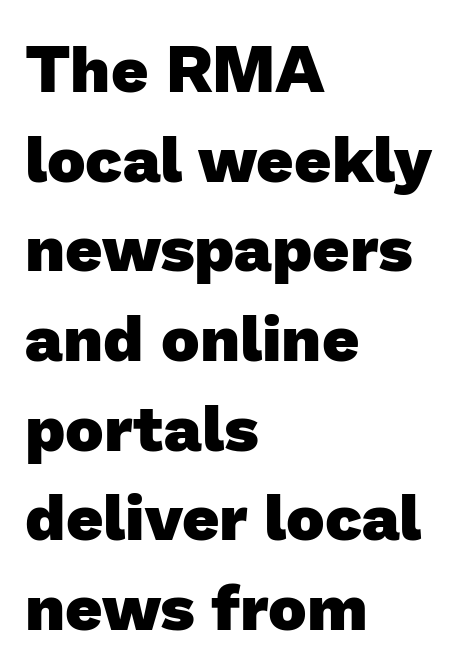
The image shows 65 px heavy sans-serif type; set left-aligned, normal line spacing (1.38x), normal letter spacing, not underlined; low stroke contrast and a medium x-height.
